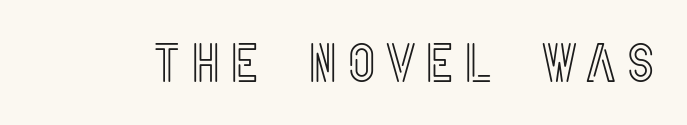
Q: Is the text italic (slanted)? A: No, it is upright.
Q: Is the text underlined? A: No.
Q: Width (condensed, normal, or wide)? A: Condensed.
Q: x-height? A: Large.
